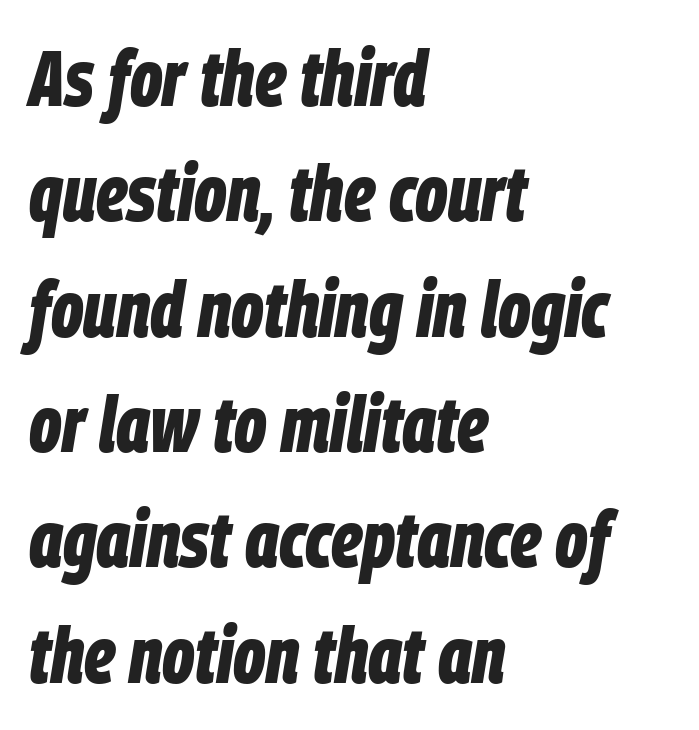
{"italic": "yes", "lean": "right", "slant_degrees": 9, "bold": "yes", "weight": "bold", "width": "condensed", "stroke_contrast": "low", "x_height": "large", "monospaced": "no", "underline": "no", "align": "left", "line_spacing": "normal", "line_spacing_ratio": 1.46, "letter_spacing": "normal", "letter_spacing_em": 0.0, "glyph_px": 79}
